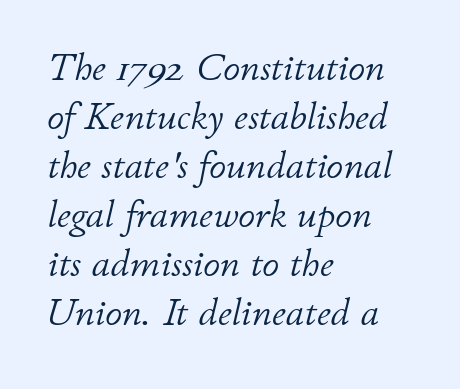
{"italic": "yes", "lean": "right", "slant_degrees": 11, "bold": "no", "weight": "light", "width": "normal", "stroke_contrast": "low", "x_height": "small", "monospaced": "no", "underline": "no", "align": "left", "line_spacing": "normal", "line_spacing_ratio": 1.29, "letter_spacing": "normal", "letter_spacing_em": 0.0, "glyph_px": 38}
